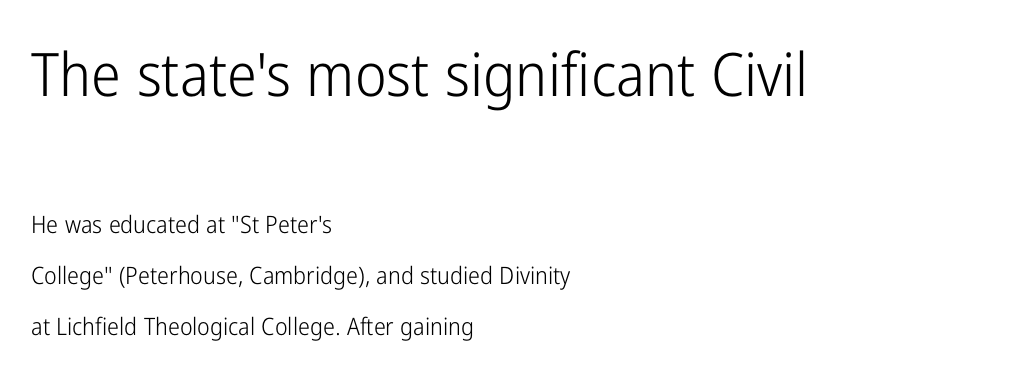
If you drew a ruler down the left edge, every line would touch it. The area under the type is left untouched. Tall strokes in this sample are plumb rather than angled. A typesetter would call this proportional, since set widths differ per character.
